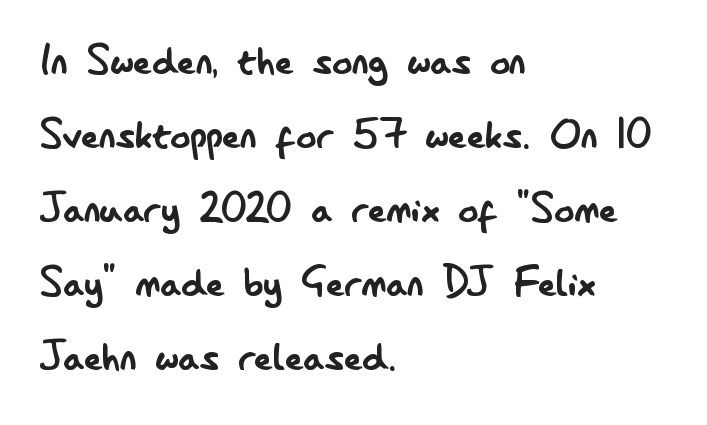
The image shows 50 px regular-weight, condensed sans-serif type, upright; set left-aligned, normal line spacing (1.48x), normal letter spacing, not underlined; low stroke contrast and a small x-height.
